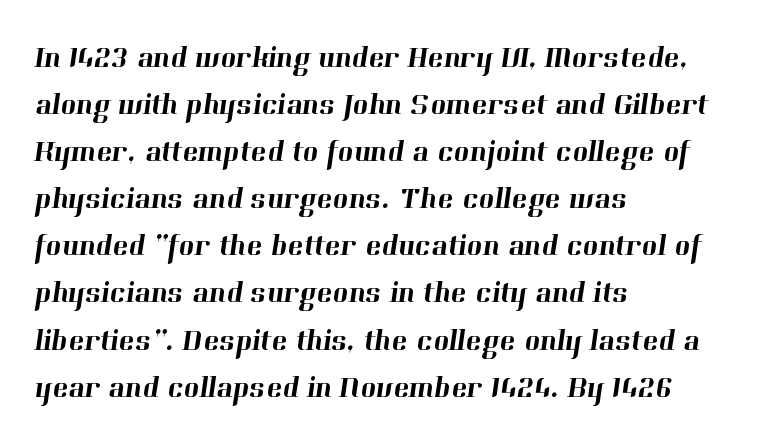
These lines sit exactly where default settings would place them. You could not count columns in this text — the font is proportionally spaced. Note: serifs present on the glyphs. What stands out about the letter spacing? Nothing — it is the standard amount. Short and long lines alike share a common starting point at left. The baseline area is clear.
